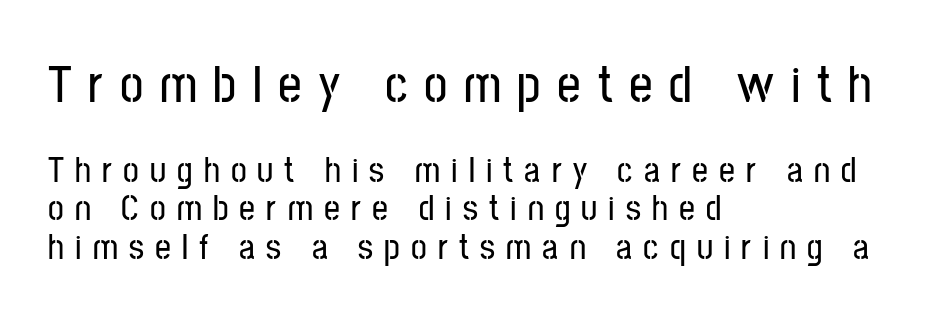
{"serif": "no", "italic": "no", "width": "condensed", "stroke_contrast": "low", "x_height": "medium", "monospaced": "no", "underline": "no", "align": "left", "line_spacing": "tight", "line_spacing_ratio": 1.09, "letter_spacing": "wide", "letter_spacing_em": 0.32, "larger_block": "first", "size_ratio": 1.49, "glyph_px": 52}
